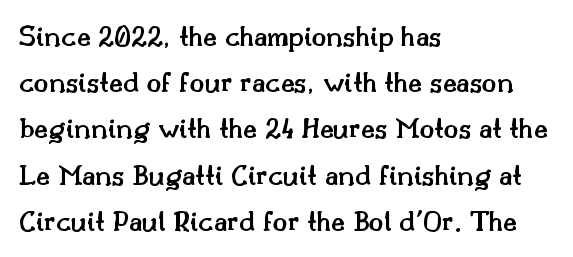
The image shows 30 px semibold serif type, upright; set left-aligned, normal line spacing (1.54x), normal letter spacing, not underlined; medium stroke contrast and a small x-height.
